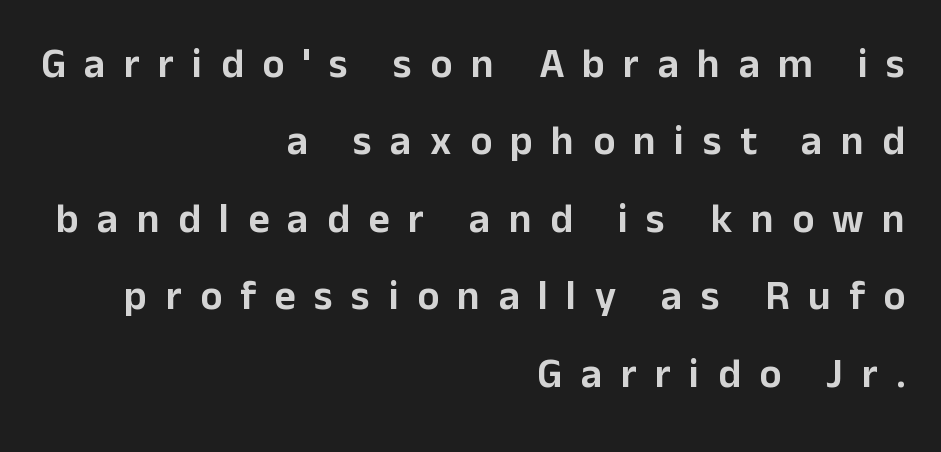
The image shows 41 px sans-serif type, upright; set right-aligned, line spacing 1.89x, unusually wide letter spacing (+0.45 em), not underlined; low stroke contrast and a medium x-height.
